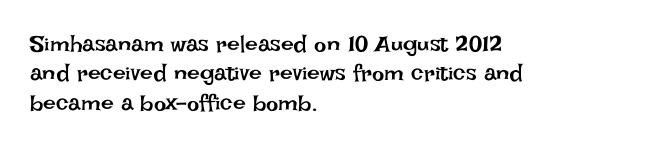
Q: Is the text bold? A: No.
Q: Is the text italic (slanted)? A: No, it is upright.
Q: Is the text underlined? A: No.
Q: How is the paragraph aligned? A: Left-aligned.
Q: Is the spacing between letters normal or unusually wide? A: Normal.
Q: Is the spacing between lines tight, normal or loose? A: Normal.
